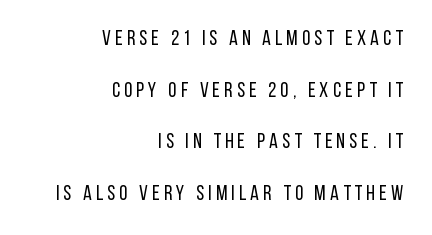
Q: Is the text bold? A: No.
Q: Is the text italic (slanted)? A: No, it is upright.
Q: Is the text underlined? A: No.
Q: How is the paragraph aligned? A: Right-aligned.
Q: Is the spacing between letters normal or unusually wide? A: Unusually wide.
Q: Is the spacing between lines tight, normal or loose? A: Loose.
